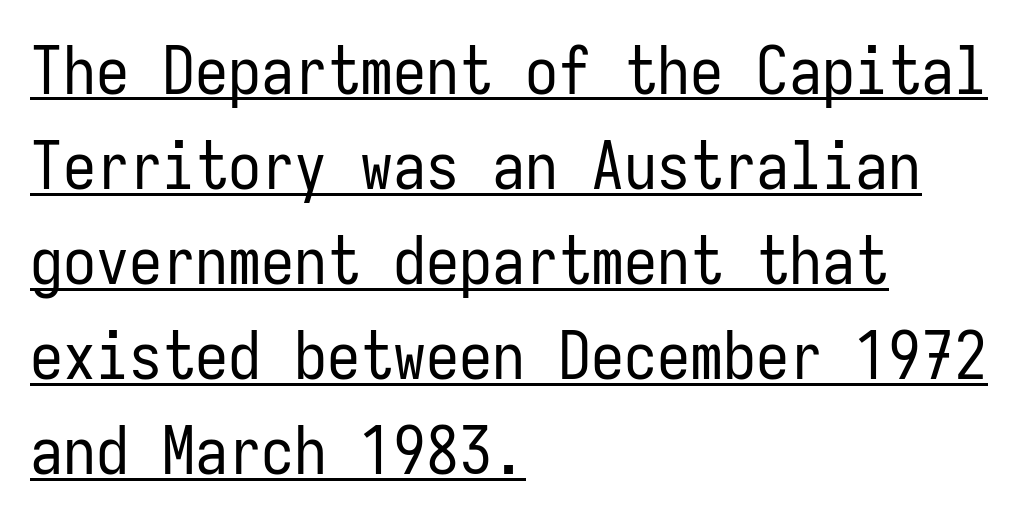
You can see a thin bar hugging the bottom of the glyphs. You can tell from the bare stems that sans-serif type was used. The compositor pushed each line to the left boundary. Whoever set this chose a conventional vertical rhythm.
